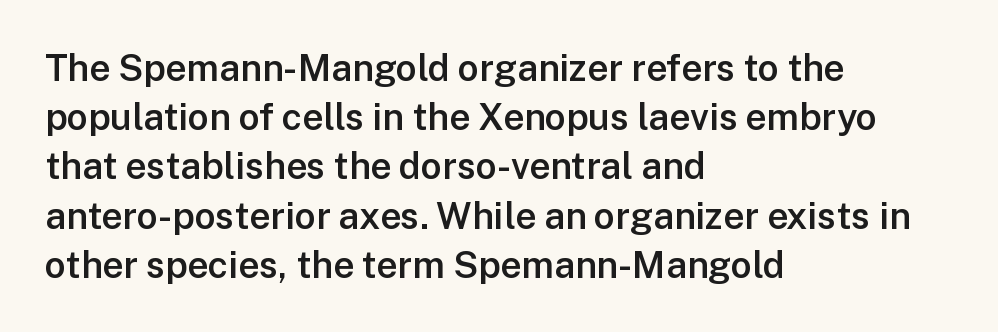
Q: Is the text bold? A: Semi-bold.
Q: Is the text italic (slanted)? A: No, it is upright.
Q: Is the typeface a serif or a sans-serif typeface? A: Sans-serif.
Q: Is the text underlined? A: No.
Q: How is the paragraph aligned? A: Left-aligned.
Q: Is the spacing between letters normal or unusually wide? A: Normal.
Q: Is the spacing between lines tight, normal or loose? A: Normal.
Q: Width (condensed, normal, or wide)? A: Normal.
Q: Stroke contrast? A: Low.
Q: x-height? A: Medium.
Q: Monospaced? A: No.
